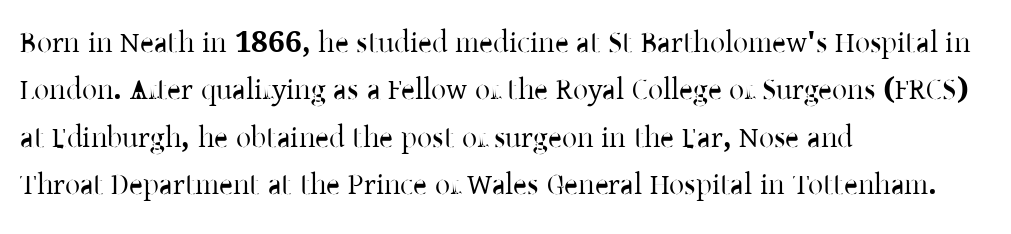
Q: Is the text italic (slanted)? A: No, it is upright.
Q: Is the typeface a serif or a sans-serif typeface? A: Serif.
Q: Is the text underlined? A: No.
Q: How is the paragraph aligned? A: Left-aligned.
Q: Is the spacing between letters normal or unusually wide? A: Normal.
Q: Is the spacing between lines tight, normal or loose? A: Normal.
Q: Width (condensed, normal, or wide)? A: Normal.
Q: Stroke contrast? A: Low.
Q: x-height? A: Medium.
Q: Monospaced? A: No.
